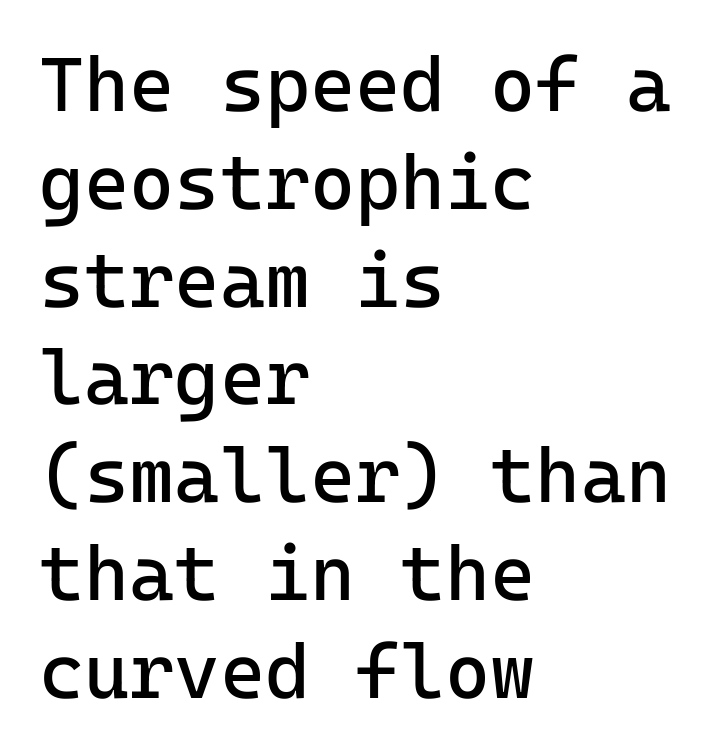
Students, note that the glyphs here touch the page at normal intervals. Check where the strokes stop: nothing finishes them off — pure sans. The passage shown is typed in a monospace face where columns stay perfectly aligned. Whoever set this chose a conventional vertical rhythm. Posture: straight, roman, zero tilt. Type without underlining.
